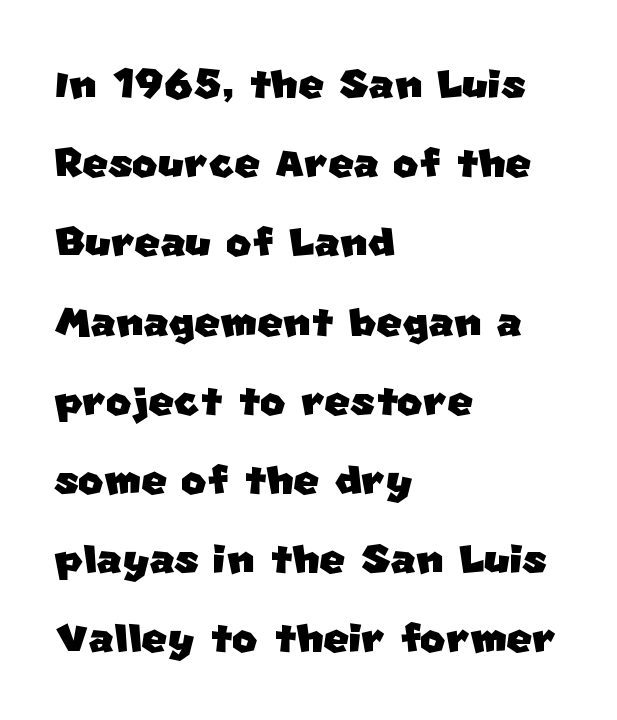
{"serif": "no", "width": "normal", "stroke_contrast": "low", "x_height": "large", "monospaced": "no", "underline": "no", "align": "left", "line_spacing": "normal", "line_spacing_ratio": 1.44, "letter_spacing": "normal", "letter_spacing_em": 0.0, "glyph_px": 55}
